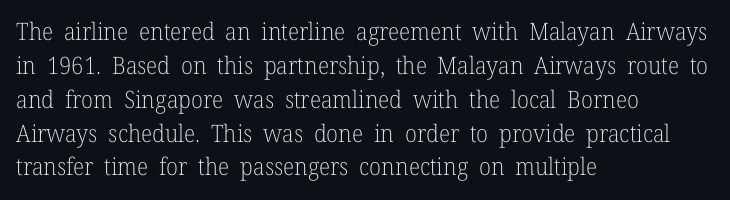
The image shows 24 px text type, upright; set left-aligned, normal line spacing (1.41x), normal letter spacing, not underlined.
